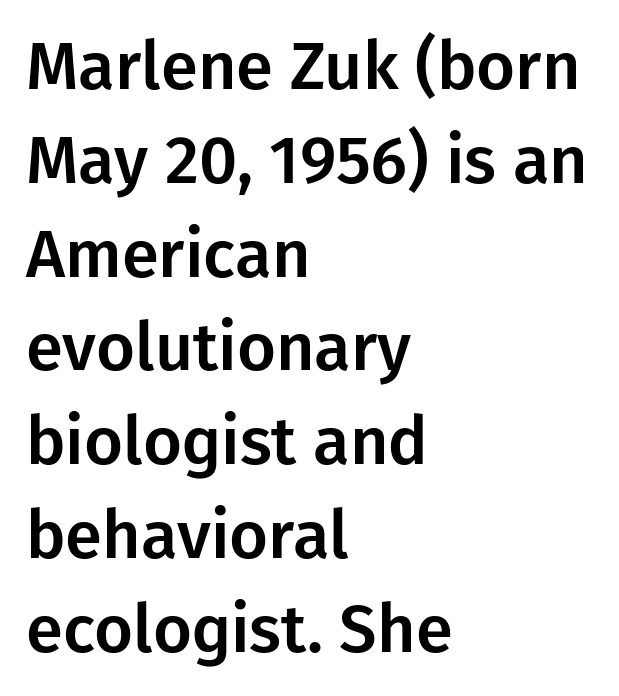
{"serif": "no", "italic": "no", "width": "normal", "stroke_contrast": "low", "x_height": "medium", "monospaced": "no", "underline": "no", "align": "left", "line_spacing": "normal", "line_spacing_ratio": 1.4, "letter_spacing": "normal", "letter_spacing_em": 0.0, "glyph_px": 67}
